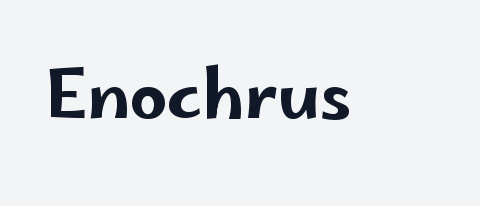
{"serif": "no", "italic": "no", "width": "wide", "stroke_contrast": "low", "x_height": "small", "monospaced": "no", "underline": "no", "letter_spacing": "normal", "letter_spacing_em": 0.0, "glyph_px": 66}
